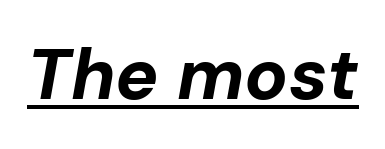
Q: Is the text bold? A: Yes.
Q: Is the text italic (slanted)? A: Yes, it leans right by about 10 degrees.
Q: Is the text underlined? A: Yes.
Q: Is the spacing between letters normal or unusually wide? A: Normal.
Q: Width (condensed, normal, or wide)? A: Normal.
Q: Stroke contrast? A: Low.
Q: x-height? A: Medium.
Q: Monospaced? A: No.
